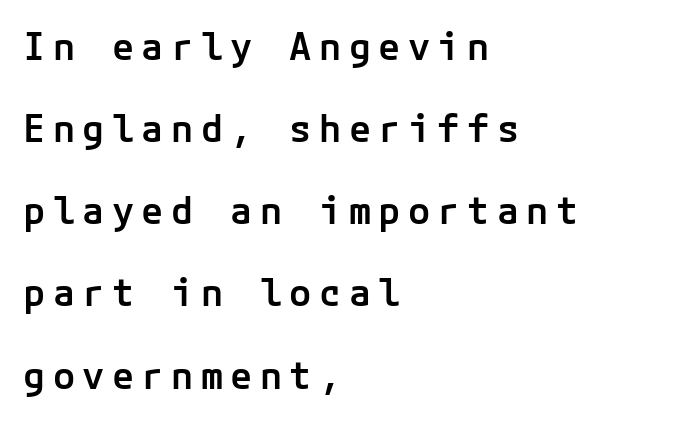
The image shows 37 px semibold sans-serif type, upright; set left-aligned, loose line spacing (2.22x), unusually wide letter spacing (+0.2 em), not underlined; low stroke contrast and a medium x-height.
